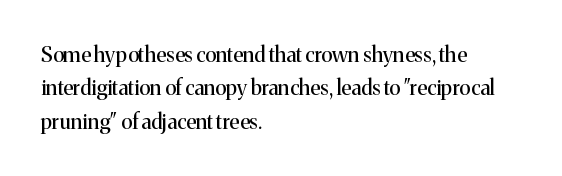
The image shows 21 px text type, upright; set left-aligned, normal line spacing (1.59x), normal letter spacing, not underlined.
